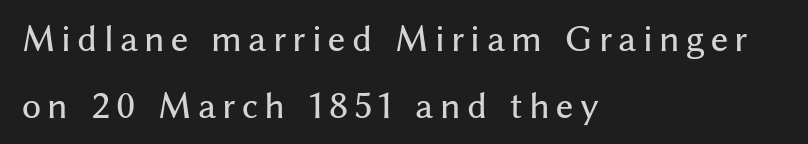
Q: Is the text italic (slanted)? A: No, it is upright.
Q: Is the typeface a serif or a sans-serif typeface? A: Sans-serif.
Q: Is the text underlined? A: No.
Q: How is the paragraph aligned? A: Left-aligned.
Q: Is the spacing between lines tight, normal or loose? A: Loose.
Q: Width (condensed, normal, or wide)? A: Normal.
Q: Stroke contrast? A: Medium.
Q: x-height? A: Medium.
Q: Monospaced? A: No.
